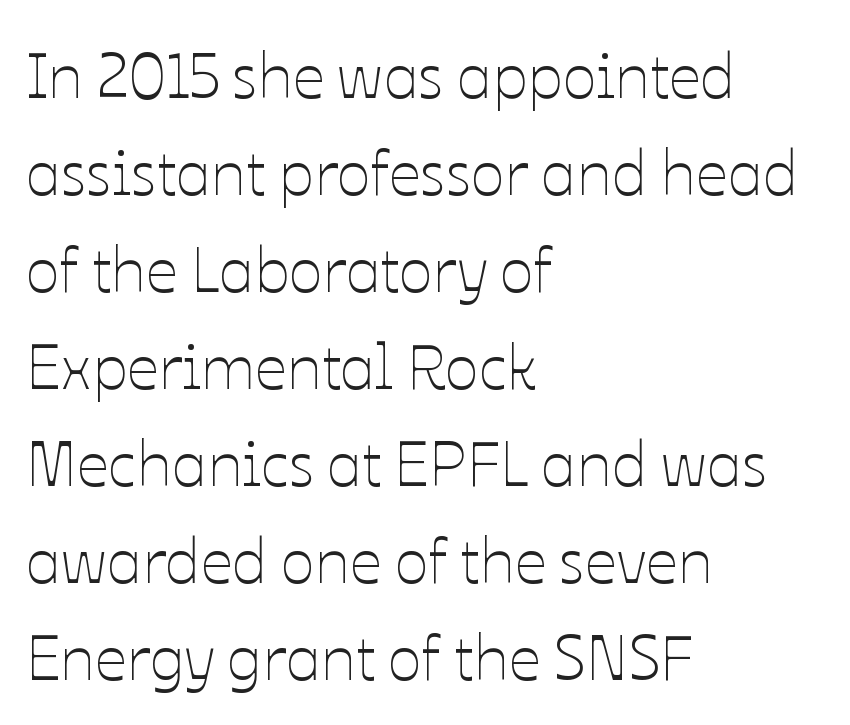
The image shows 63 px thin type, upright; set left-aligned, normal line spacing (1.54x), normal letter spacing, not underlined; low stroke contrast and a medium x-height.
